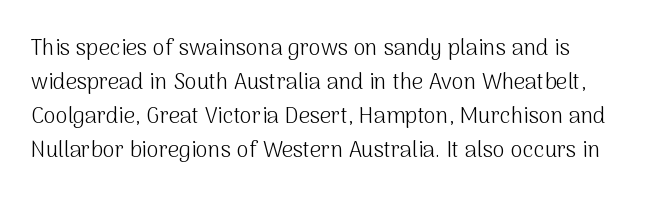
No extra ink here — the face is not bold. Vertical strokes here are truly vertical. Underlining? Definitely not there. The passage shown has conventional tracking throughout. The line-height multiplier appears to be the usual default.
